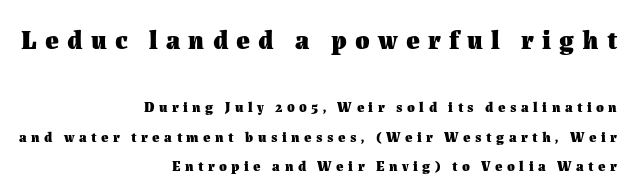
{"italic": "no", "bold": "yes", "underline": "no", "align": "right", "line_spacing": "loose", "line_spacing_ratio": 2.12, "letter_spacing": "wide", "letter_spacing_em": 0.32, "larger_block": "first", "size_ratio": 1.86, "glyph_px": 26}
